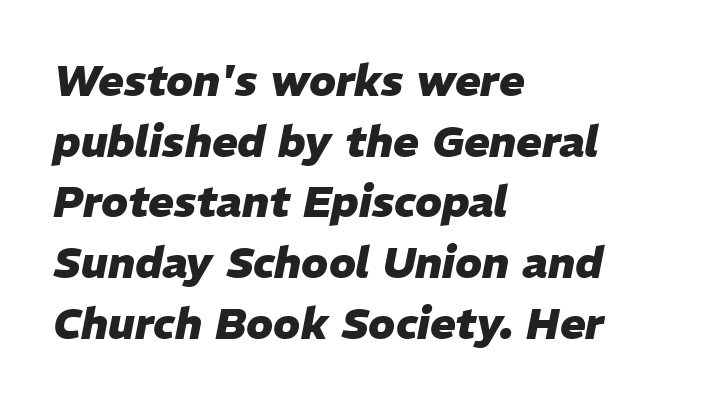
Q: Is the text bold? A: Yes.
Q: Is the text italic (slanted)? A: Yes, it leans right by about 11 degrees.
Q: Is the text underlined? A: No.
Q: How is the paragraph aligned? A: Left-aligned.
Q: Is the spacing between letters normal or unusually wide? A: Normal.
Q: Is the spacing between lines tight, normal or loose? A: Normal.
Q: Width (condensed, normal, or wide)? A: Normal.
Q: Stroke contrast? A: Low.
Q: x-height? A: Medium.
Q: Monospaced? A: No.
